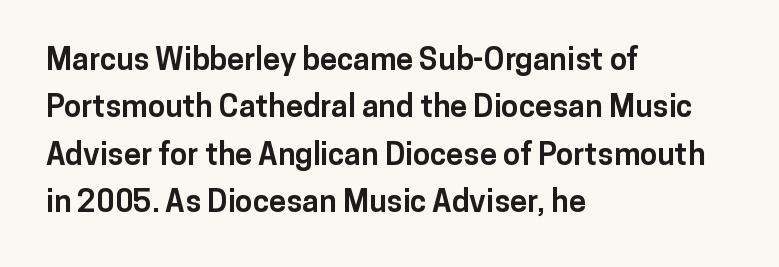
Q: Is the text bold? A: Yes.
Q: Is the text italic (slanted)? A: No, it is upright.
Q: Is the typeface a serif or a sans-serif typeface? A: Sans-serif.
Q: Is the text underlined? A: No.
Q: How is the paragraph aligned? A: Left-aligned.
Q: Is the spacing between letters normal or unusually wide? A: Normal.
Q: Is the spacing between lines tight, normal or loose? A: Normal.
Q: Width (condensed, normal, or wide)? A: Normal.
Q: Stroke contrast? A: Low.
Q: x-height? A: Medium.
Q: Monospaced? A: No.
